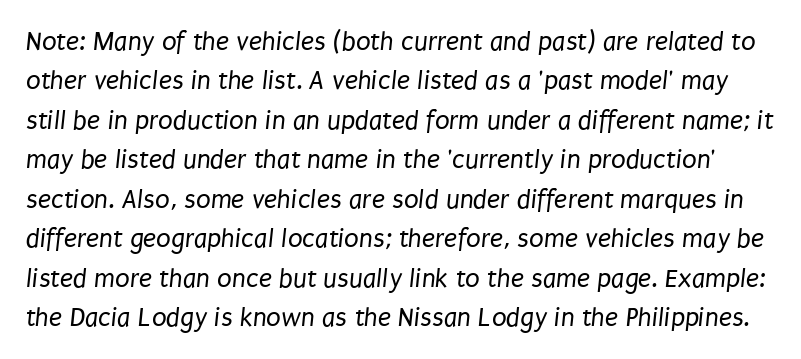
Q: Is the text bold? A: No.
Q: Is the text underlined? A: No.
Q: Is the spacing between letters normal or unusually wide? A: Normal.
Q: Is the spacing between lines tight, normal or loose? A: Normal.
